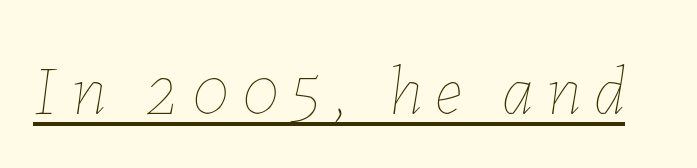
The image shows 70 px thin type, italic (leaning right); set underlined; low stroke contrast and a medium x-height.
